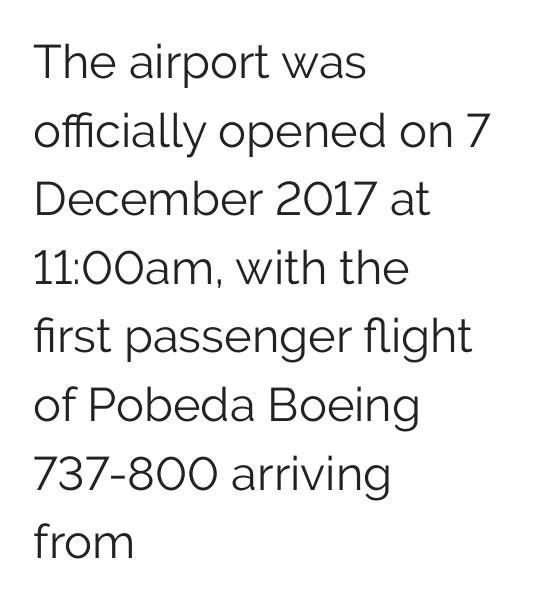
Between one letter and the next there's only the usual sliver of space. If you drew a line through each stem, it would be perfectly vertical. You could not count columns in this text — the font is proportionally spaced. Quick note: underline off.
